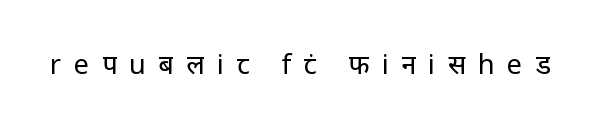
Ascenders rise straight up at ninety degrees. Vertical stems look standard width or narrower in stroke. Plain, unruled lines of type. In terms of letterspacing, this is a distinctly airy, spread setting.
